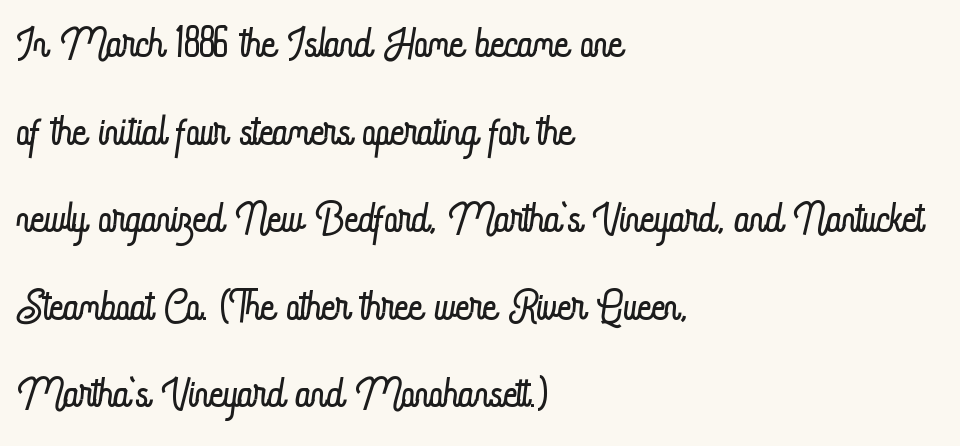
The image shows 60 px light, condensed type; set left-aligned, normal line spacing (1.46x), normal letter spacing, not underlined; low stroke contrast and a small x-height.
